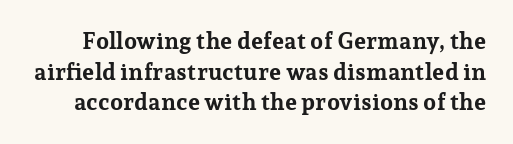
A full-strength bold gives these letters their thick strokes. Regarding leading, the lines here are spaced in the standard way. Students, note that the glyphs here touch the page at normal intervals. Descenders are the only things crossing below the line. Nope, not italic — everything's standing straight.
